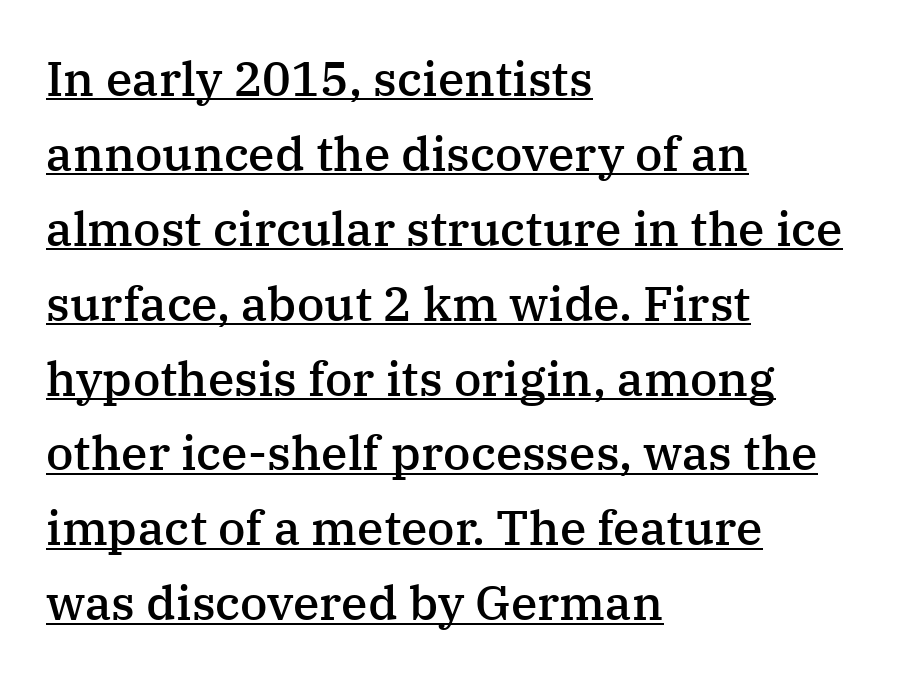
{"serif": "yes", "italic": "no", "bold": "semi", "weight": "semibold", "width": "normal", "stroke_contrast": "medium", "x_height": "medium", "monospaced": "no", "underline": "yes", "align": "left", "line_spacing": "normal", "line_spacing_ratio": 1.56, "letter_spacing": "normal", "letter_spacing_em": 0.0, "glyph_px": 48}
